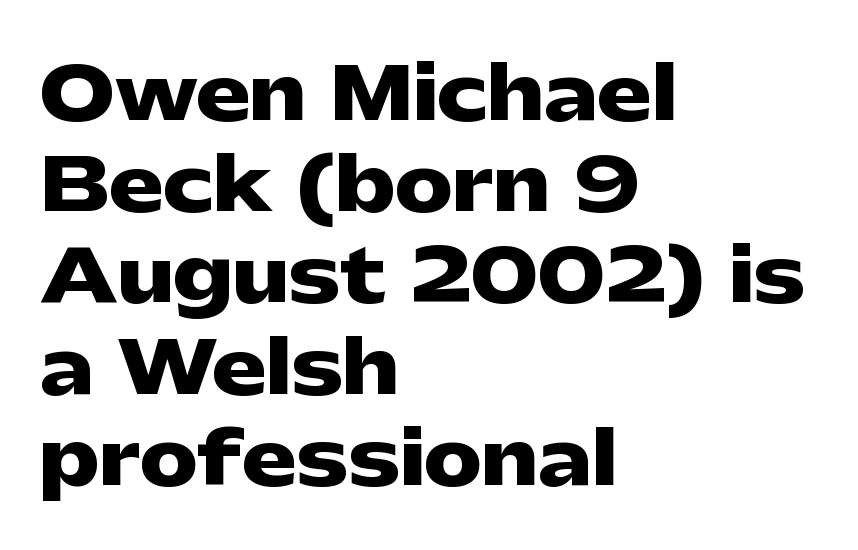
{"serif": "no", "italic": "no", "bold": "yes", "weight": "heavy", "width": "wide", "stroke_contrast": "low", "x_height": "medium", "monospaced": "no", "underline": "no", "align": "left", "line_spacing": "normal", "line_spacing_ratio": 1.25, "letter_spacing": "normal", "letter_spacing_em": 0.0, "glyph_px": 73}
